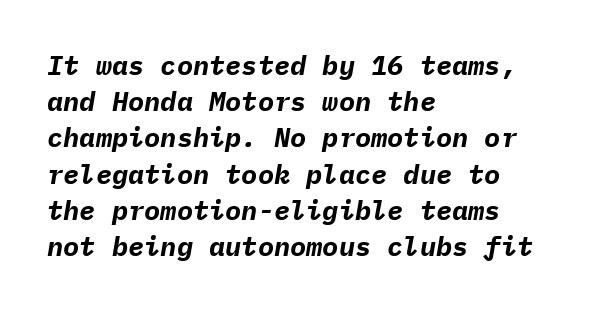
Q: Is the text bold? A: Yes.
Q: Is the text italic (slanted)? A: Yes, it leans right by about 9 degrees.
Q: Is the text underlined? A: No.
Q: How is the paragraph aligned? A: Left-aligned.
Q: Is the spacing between letters normal or unusually wide? A: Normal.
Q: Is the spacing between lines tight, normal or loose? A: Normal.
